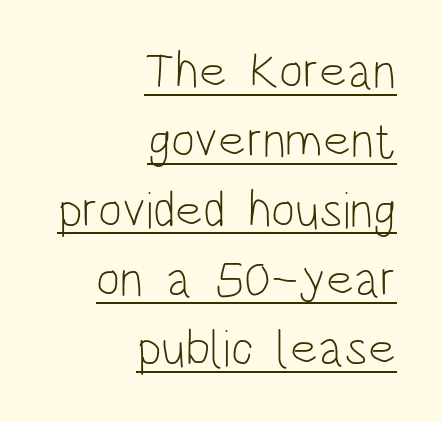
The image shows 51 px light, condensed sans-serif type, upright; set right-aligned, normal line spacing (1.36x), normal letter spacing, underlined; low stroke contrast and a large x-height.
